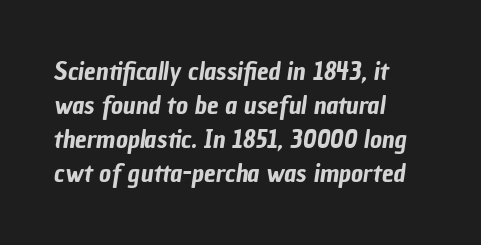
The image shows 26 px text type; set left-aligned, normal line spacing (1.31x), normal letter spacing, not underlined.
